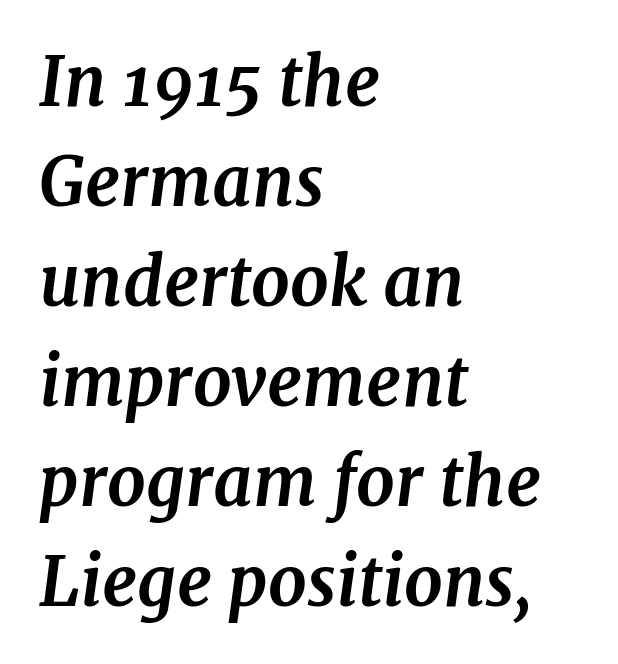
Q: Is the text bold? A: Yes.
Q: Is the text italic (slanted)? A: Yes, it leans right by about 7 degrees.
Q: Is the typeface a serif or a sans-serif typeface? A: Serif.
Q: Is the text underlined? A: No.
Q: How is the paragraph aligned? A: Left-aligned.
Q: Is the spacing between letters normal or unusually wide? A: Normal.
Q: Is the spacing between lines tight, normal or loose? A: Normal.
Q: Width (condensed, normal, or wide)? A: Normal.
Q: Stroke contrast? A: Medium.
Q: x-height? A: Medium.
Q: Monospaced? A: No.
